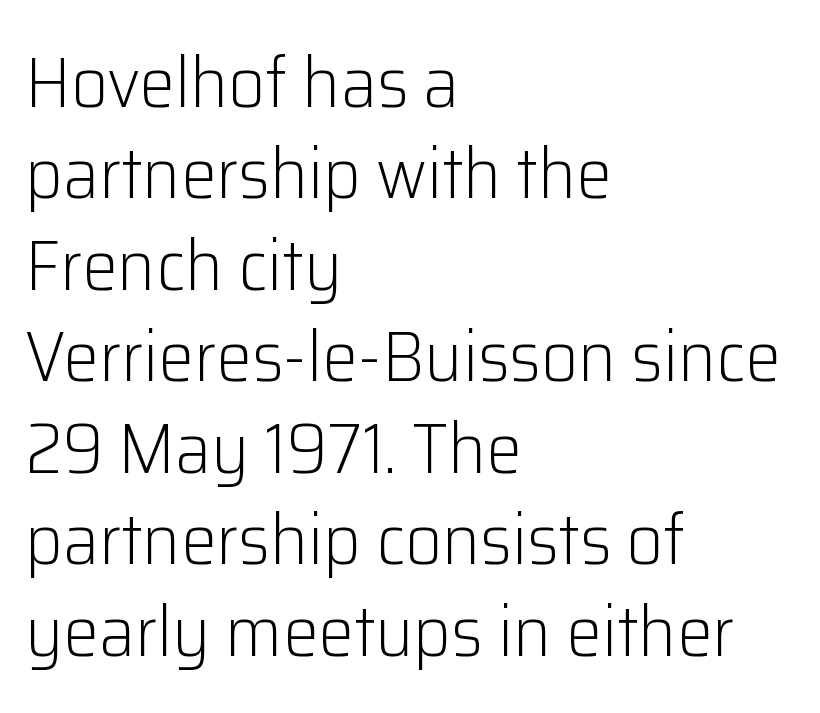
Observe the ordinary spacing: letters are neighbours, not strangers. Style check: upright. A bare baseline throughout the passage. Short and long lines alike share a common starting point at left.
